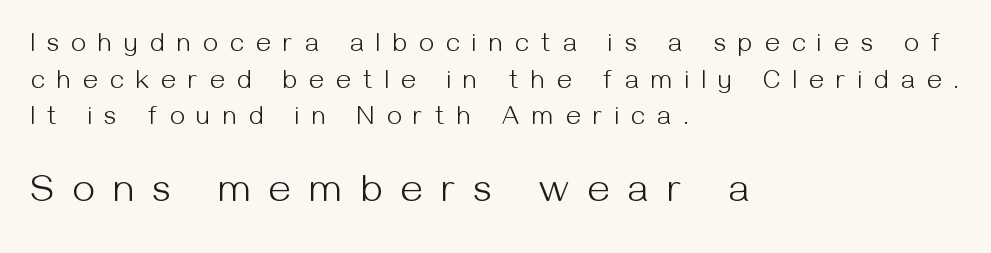
Q: Is the text bold? A: No.
Q: Is the text italic (slanted)? A: No, it is upright.
Q: Is the typeface a serif or a sans-serif typeface? A: Sans-serif.
Q: Is the text underlined? A: No.
Q: How is the paragraph aligned? A: Left-aligned.
Q: Is the spacing between letters normal or unusually wide? A: Unusually wide.
Q: Is the spacing between lines tight, normal or loose? A: Normal.
Q: Which block of text is set in a larger size, the first (top) or the second (bottom)? A: The second (bottom) one.
Q: Width (condensed, normal, or wide)? A: Normal.
Q: Stroke contrast? A: Medium.
Q: x-height? A: Medium.
Q: Monospaced? A: No.
